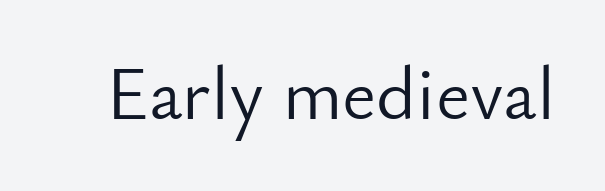
{"serif": "no", "italic": "no", "bold": "no", "weight": "light", "width": "normal", "stroke_contrast": "low", "x_height": "small", "monospaced": "no", "underline": "no", "letter_spacing": "normal", "letter_spacing_em": 0.0, "glyph_px": 75}
